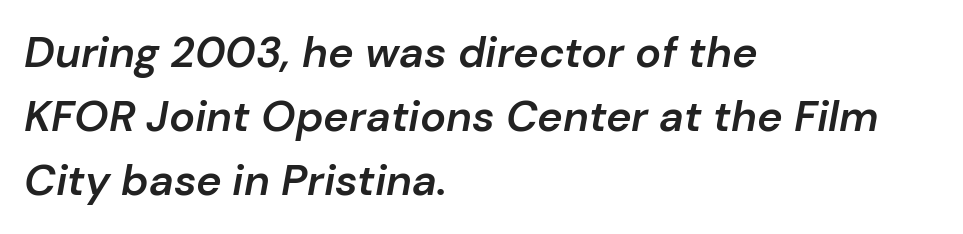
{"italic": "yes", "lean": "right", "slant_degrees": 10, "bold": "semi", "weight": "semibold", "width": "normal", "stroke_contrast": "low", "x_height": "medium", "monospaced": "no", "underline": "no", "align": "left", "line_spacing": "normal", "line_spacing_ratio": 1.49, "letter_spacing": "normal", "letter_spacing_em": 0.0, "glyph_px": 43}
